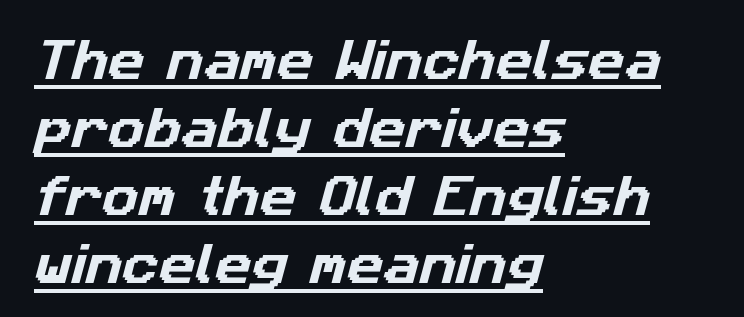
The image shows 45 px sans-serif type; set left-aligned, normal line spacing (1.51x), normal letter spacing, underlined; low stroke contrast and a medium x-height.
